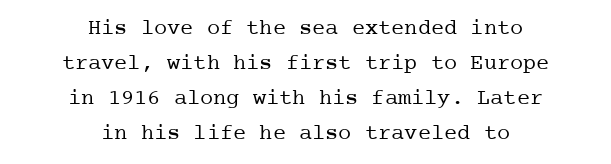
{"italic": "no", "bold": "no", "underline": "no", "align": "center", "line_spacing": "normal", "line_spacing_ratio": 1.59, "letter_spacing": "normal", "letter_spacing_em": 0.0, "glyph_px": 22}
